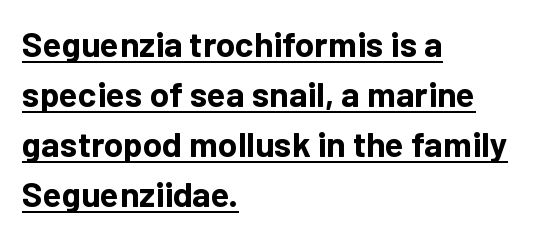
Q: Is the text bold? A: Yes.
Q: Is the text italic (slanted)? A: No, it is upright.
Q: Is the typeface a serif or a sans-serif typeface? A: Sans-serif.
Q: Is the text underlined? A: Yes.
Q: How is the paragraph aligned? A: Left-aligned.
Q: Is the spacing between letters normal or unusually wide? A: Normal.
Q: Is the spacing between lines tight, normal or loose? A: Normal.
Q: Width (condensed, normal, or wide)? A: Normal.
Q: Stroke contrast? A: Low.
Q: x-height? A: Medium.
Q: Monospaced? A: No.
